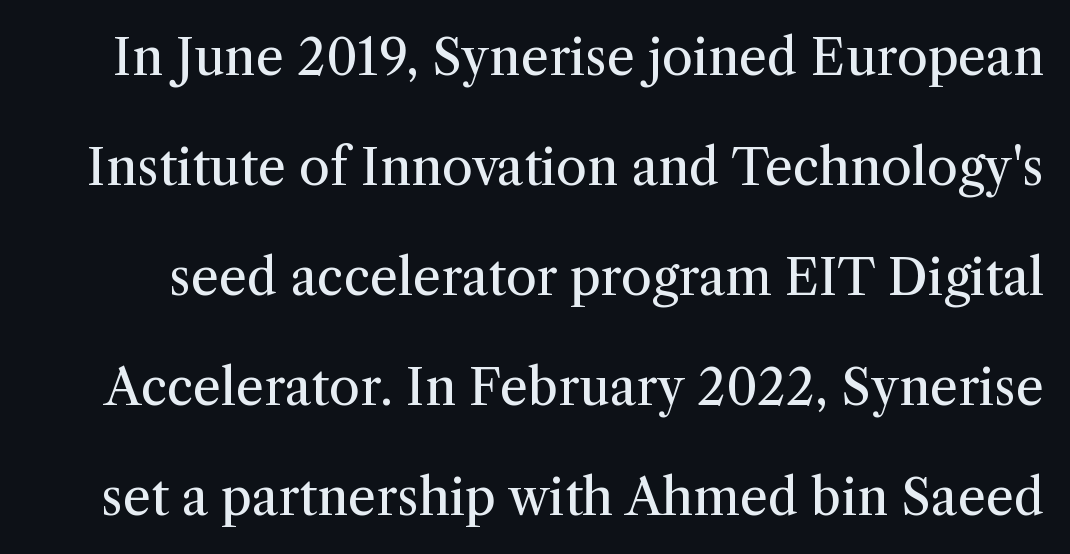
The image shows 50 px regular-weight serif type, upright; set loose line spacing (2.2x), normal letter spacing, not underlined; medium stroke contrast and a medium x-height.
